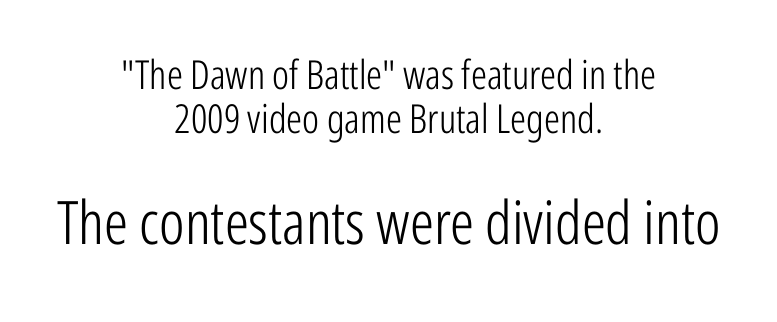
{"serif": "no", "italic": "no", "bold": "no", "weight": "light", "width": "condensed", "stroke_contrast": "low", "x_height": "medium", "monospaced": "no", "underline": "no", "align": "center", "line_spacing": "tight", "line_spacing_ratio": 1.11, "letter_spacing": "normal", "letter_spacing_em": 0.0, "larger_block": "second", "size_ratio": 1.5, "glyph_px": 60}
